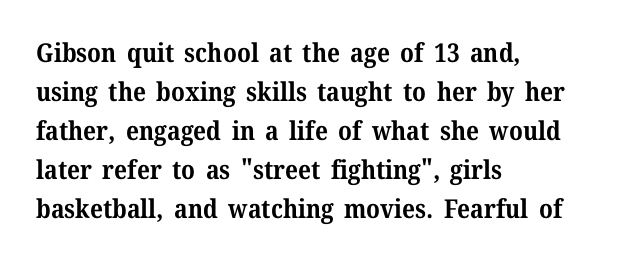
Q: Is the text bold? A: Yes.
Q: Is the text italic (slanted)? A: No, it is upright.
Q: Is the text underlined? A: No.
Q: How is the paragraph aligned? A: Left-aligned.
Q: Is the spacing between letters normal or unusually wide? A: Normal.
Q: Is the spacing between lines tight, normal or loose? A: Normal.
